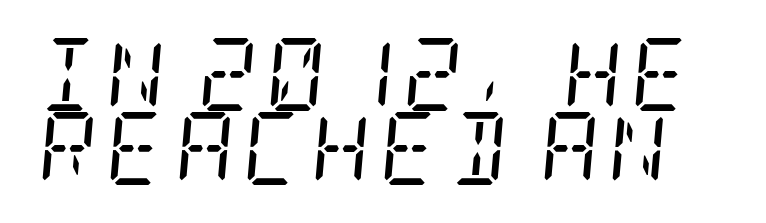
The image shows 73 px regular-weight, condensed serif type, italic (leaning right); set tight line spacing (1.01x), not underlined; low stroke contrast and a large x-height.
